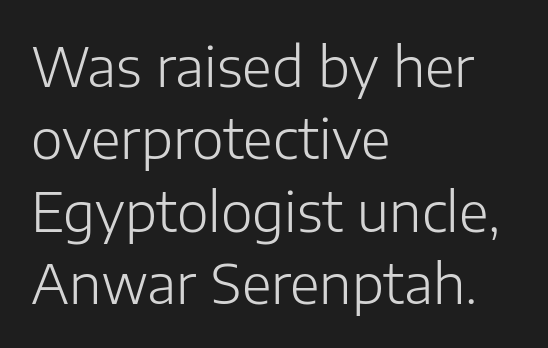
The image shows 54 px light sans-serif type, upright; set left-aligned, normal line spacing (1.34x), normal letter spacing, not underlined; low stroke contrast and a medium x-height.
